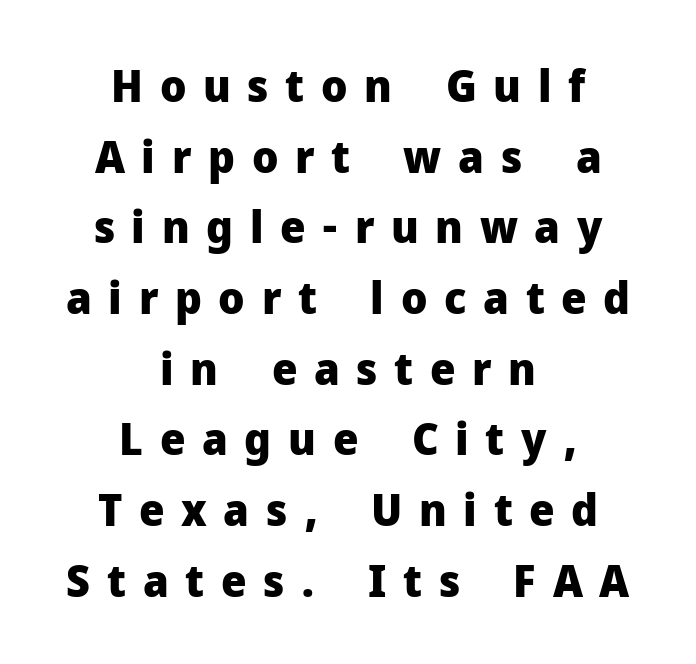
Q: Is the text bold? A: Yes.
Q: Is the text italic (slanted)? A: No, it is upright.
Q: Is the typeface a serif or a sans-serif typeface? A: Sans-serif.
Q: Is the text underlined? A: No.
Q: How is the paragraph aligned? A: Centered.
Q: Is the spacing between letters normal or unusually wide? A: Unusually wide.
Q: Is the spacing between lines tight, normal or loose? A: Normal.
Q: Width (condensed, normal, or wide)? A: Normal.
Q: Stroke contrast? A: Low.
Q: x-height? A: Medium.
Q: Monospaced? A: No.
